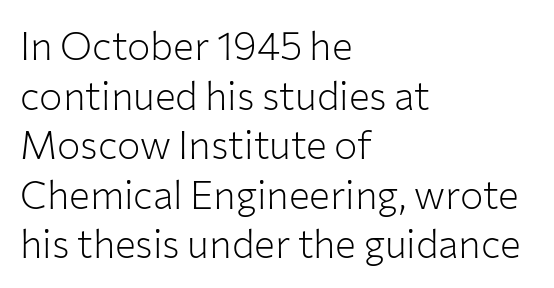
Typeset ragged right — the left edge is the straight one. Each row of text sits above clean, open space. The weight tops out at a normal text grade. Nobody touched the tracking dial on this one. This sample keeps an unexceptional amount of space between lines.
